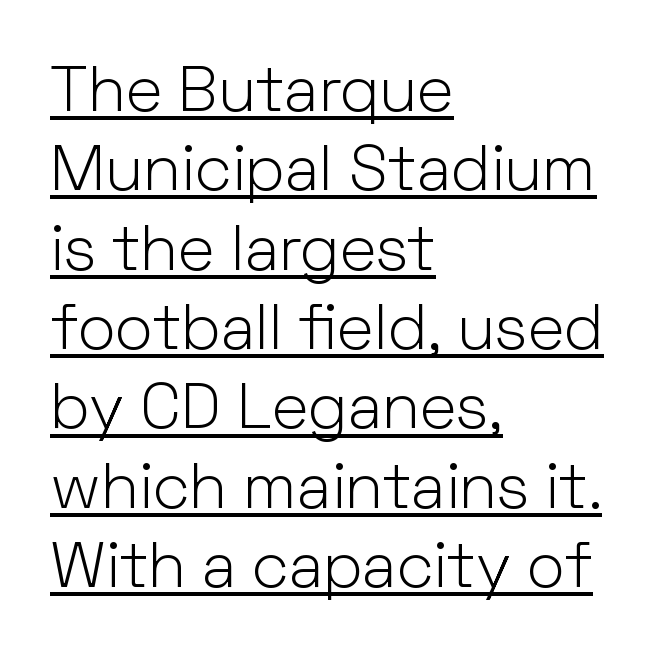
Q: Is the text bold? A: No.
Q: Is the text italic (slanted)? A: No, it is upright.
Q: Is the typeface a serif or a sans-serif typeface? A: Sans-serif.
Q: Is the text underlined? A: Yes.
Q: How is the paragraph aligned? A: Left-aligned.
Q: Is the spacing between letters normal or unusually wide? A: Normal.
Q: Width (condensed, normal, or wide)? A: Normal.
Q: Stroke contrast? A: Low.
Q: x-height? A: Medium.
Q: Monospaced? A: No.
